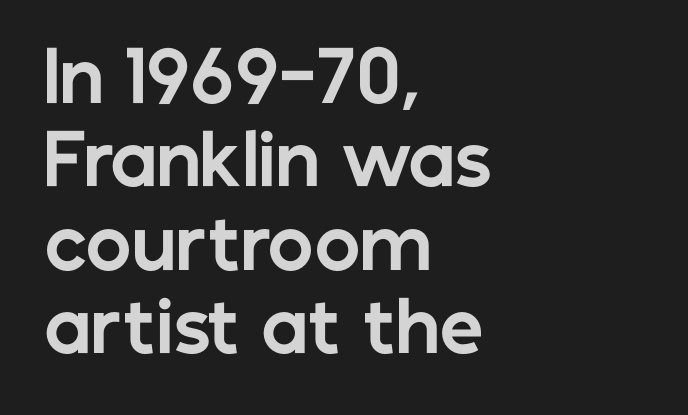
The image shows 69 px bold sans-serif type, upright; set left-aligned, line spacing 1.21x, normal letter spacing, not underlined; low stroke contrast and a medium x-height.
